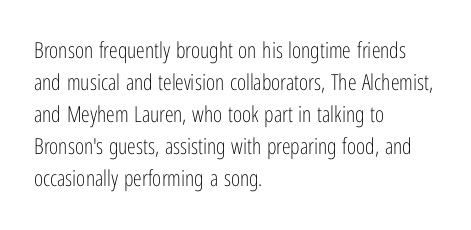
Q: Is the text bold? A: No.
Q: Is the text italic (slanted)? A: No, it is upright.
Q: Is the text underlined? A: No.
Q: How is the paragraph aligned? A: Left-aligned.
Q: Is the spacing between letters normal or unusually wide? A: Normal.
Q: Is the spacing between lines tight, normal or loose? A: Normal.
